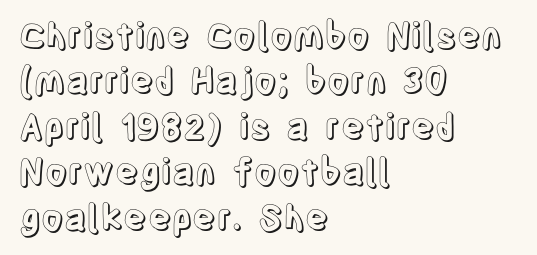
The image shows 35 px condensed type, upright; set left-aligned, normal line spacing (1.3x), normal letter spacing, not underlined; a large x-height.
